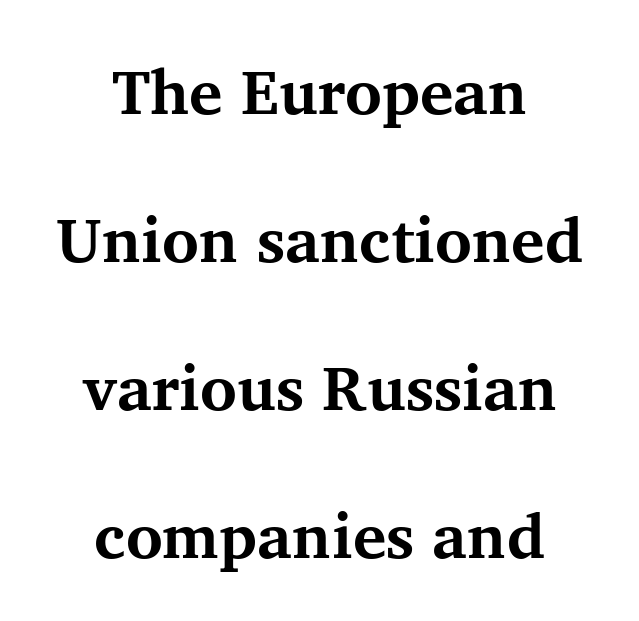
{"serif": "yes", "italic": "no", "bold": "yes", "weight": "bold", "width": "normal", "stroke_contrast": "medium", "x_height": "medium", "monospaced": "no", "underline": "no", "align": "center", "line_spacing": "loose", "line_spacing_ratio": 2.35, "letter_spacing": "normal", "letter_spacing_em": 0.0, "glyph_px": 63}
